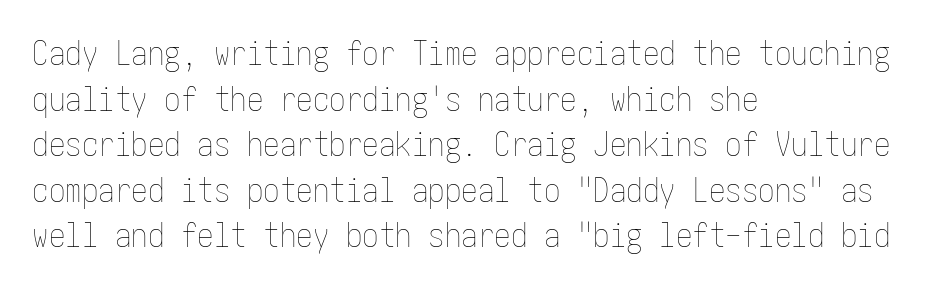
{"italic": "no", "bold": "no", "weight": "thin", "width": "condensed", "stroke_contrast": "low", "x_height": "medium", "underline": "no", "align": "left", "line_spacing": "normal", "line_spacing_ratio": 1.38, "letter_spacing": "normal", "letter_spacing_em": 0.0, "glyph_px": 33}
